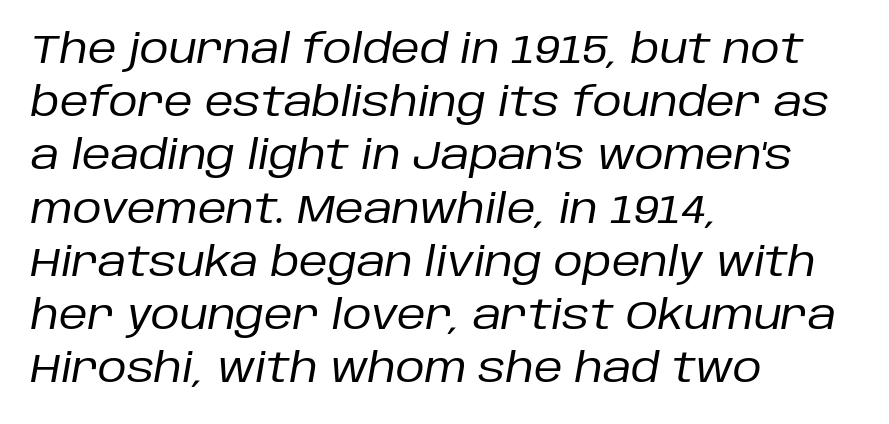
Q: Is the text bold? A: No.
Q: Is the text italic (slanted)? A: Yes, it leans right by about 10 degrees.
Q: Is the text underlined? A: No.
Q: How is the paragraph aligned? A: Left-aligned.
Q: Is the spacing between letters normal or unusually wide? A: Normal.
Q: Is the spacing between lines tight, normal or loose? A: Normal.
Q: Width (condensed, normal, or wide)? A: Normal.
Q: Stroke contrast? A: Low.
Q: x-height? A: Large.
Q: Monospaced? A: No.
